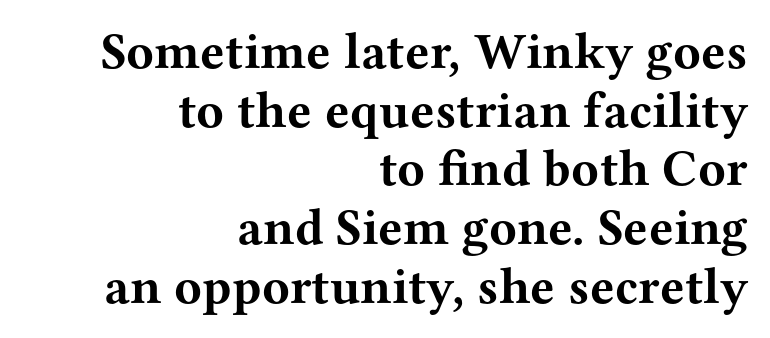
Q: Is the text bold? A: Yes.
Q: Is the text italic (slanted)? A: No, it is upright.
Q: Is the typeface a serif or a sans-serif typeface? A: Serif.
Q: Is the text underlined? A: No.
Q: How is the paragraph aligned? A: Right-aligned.
Q: Is the spacing between letters normal or unusually wide? A: Normal.
Q: Is the spacing between lines tight, normal or loose? A: Tight.
Q: Width (condensed, normal, or wide)? A: Wide.
Q: Stroke contrast? A: Medium.
Q: x-height? A: Medium.
Q: Monospaced? A: No.
